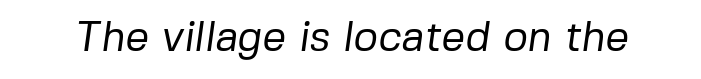
Q: Is the text bold? A: No.
Q: Is the typeface a serif or a sans-serif typeface? A: Sans-serif.
Q: Is the text underlined? A: No.
Q: Is the spacing between letters normal or unusually wide? A: Normal.
Q: Width (condensed, normal, or wide)? A: Normal.
Q: Stroke contrast? A: Low.
Q: x-height? A: Medium.
Q: Monospaced? A: No.
